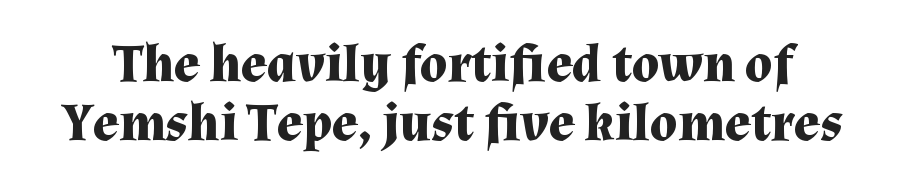
{"serif": "yes", "italic": "no", "bold": "yes", "weight": "bold", "width": "normal", "stroke_contrast": "medium", "x_height": "medium", "monospaced": "no", "underline": "no", "line_spacing": "tight", "line_spacing_ratio": 1.09, "letter_spacing": "normal", "letter_spacing_em": 0.0, "glyph_px": 54}
